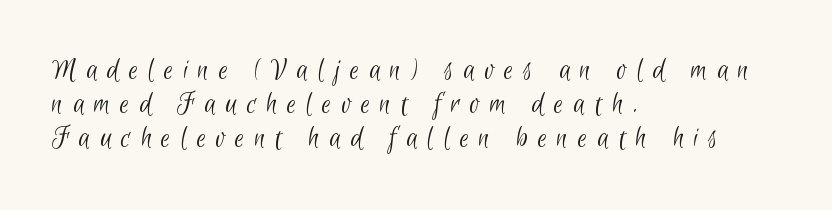
Q: Is the text bold? A: No.
Q: Is the typeface a serif or a sans-serif typeface? A: Sans-serif.
Q: Is the text underlined? A: No.
Q: How is the paragraph aligned? A: Left-aligned.
Q: Is the spacing between letters normal or unusually wide? A: Unusually wide.
Q: Is the spacing between lines tight, normal or loose? A: Tight.
Q: Width (condensed, normal, or wide)? A: Condensed.
Q: Stroke contrast? A: Low.
Q: x-height? A: Small.
Q: Monospaced? A: No.
